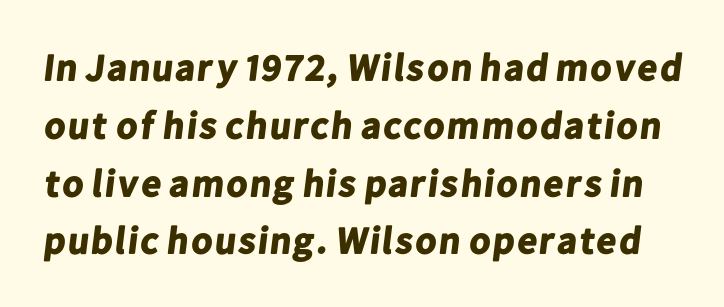
{"serif": "no", "bold": "yes", "weight": "bold", "width": "normal", "stroke_contrast": "low", "x_height": "medium", "monospaced": "no", "underline": "no", "line_spacing": "normal", "line_spacing_ratio": 1.52, "letter_spacing": "normal", "letter_spacing_em": 0.0, "glyph_px": 38}
